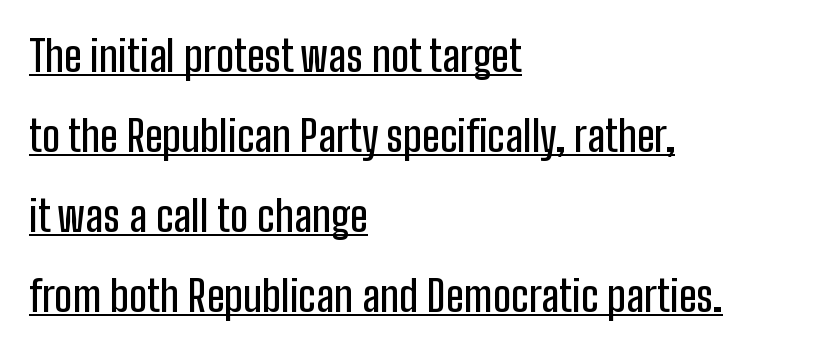
The image shows 43 px condensed sans-serif type, upright; set left-aligned, line spacing 1.86x, normal letter spacing, underlined; low stroke contrast and a medium x-height.
